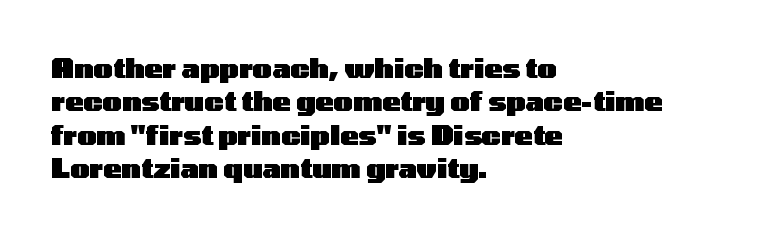
{"italic": "no", "bold": "yes", "underline": "no", "align": "left", "line_spacing_ratio": 1.24, "letter_spacing": "normal", "letter_spacing_em": 0.0, "glyph_px": 27}
